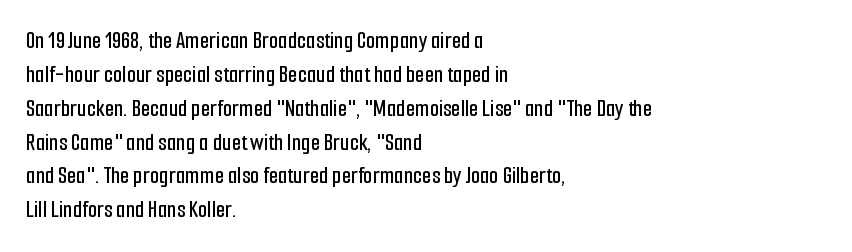
Q: Is the text italic (slanted)? A: No, it is upright.
Q: Is the text underlined? A: No.
Q: How is the paragraph aligned? A: Left-aligned.
Q: Is the spacing between letters normal or unusually wide? A: Normal.
Q: Is the spacing between lines tight, normal or loose? A: Normal.
